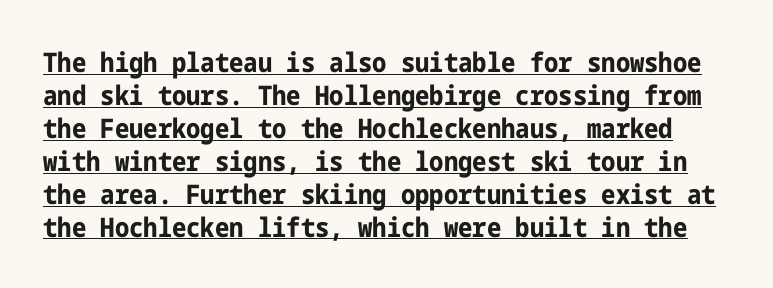
The image shows 27 px bold type, upright; set line spacing 1.22x, normal letter spacing, underlined.
